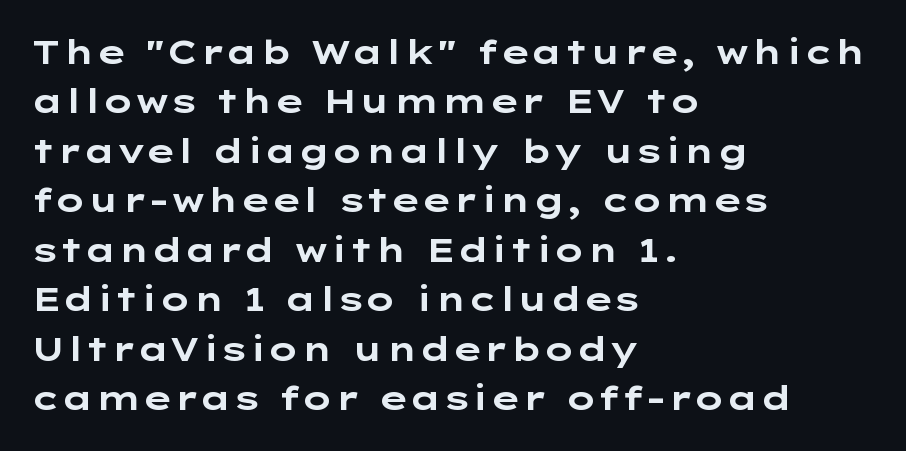
The image shows 33 px bold, wide sans-serif type, upright; set left-aligned, normal line spacing (1.5x), normal letter spacing, not underlined; low stroke contrast and a medium x-height.
